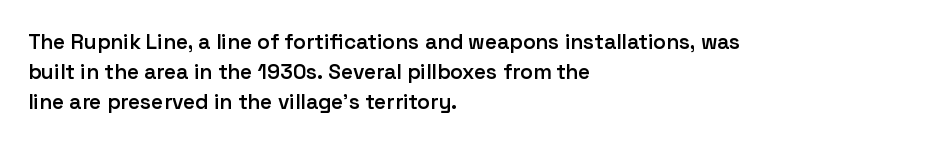
Q: Is the text bold? A: Semi-bold.
Q: Is the text italic (slanted)? A: No, it is upright.
Q: Is the text underlined? A: No.
Q: How is the paragraph aligned? A: Left-aligned.
Q: Is the spacing between letters normal or unusually wide? A: Normal.
Q: Is the spacing between lines tight, normal or loose? A: Normal.
